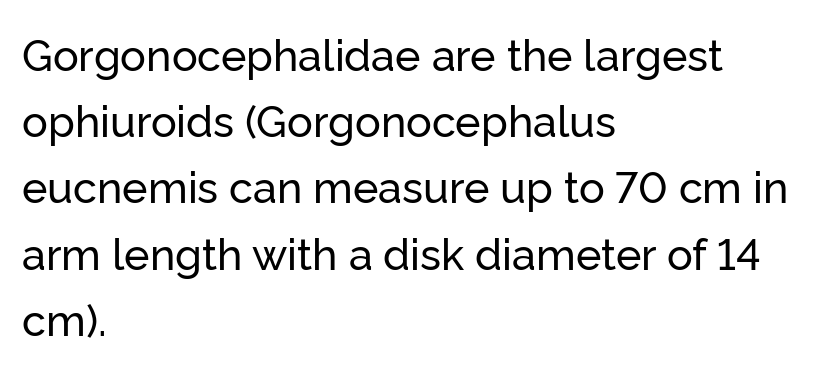
{"serif": "no", "italic": "no", "width": "normal", "stroke_contrast": "low", "x_height": "medium", "monospaced": "no", "underline": "no", "align": "left", "line_spacing": "normal", "line_spacing_ratio": 1.54, "letter_spacing": "normal", "letter_spacing_em": 0.0, "glyph_px": 43}
